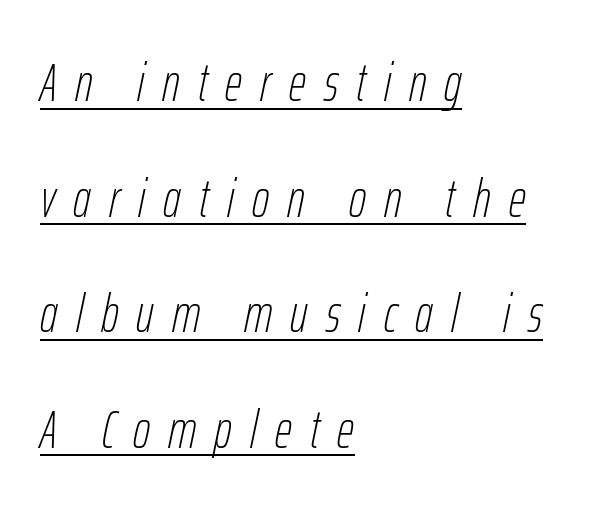
The image shows 53 px thin, condensed type, italic (leaning right); set left-aligned, loose line spacing (2.18x), unusually wide letter spacing (+0.34 em), underlined; low stroke contrast and a medium x-height.
